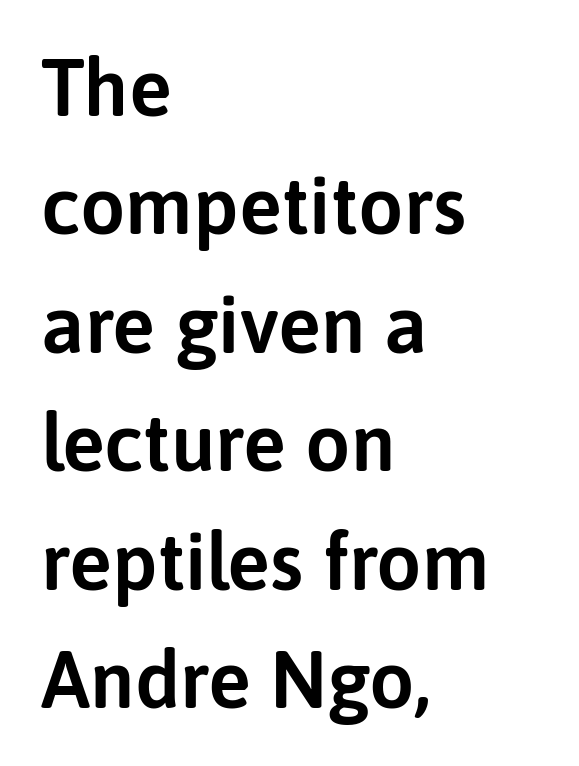
The image shows 80 px sans-serif type, upright; set left-aligned, normal line spacing (1.48x), normal letter spacing, not underlined; low stroke contrast and a medium x-height.
